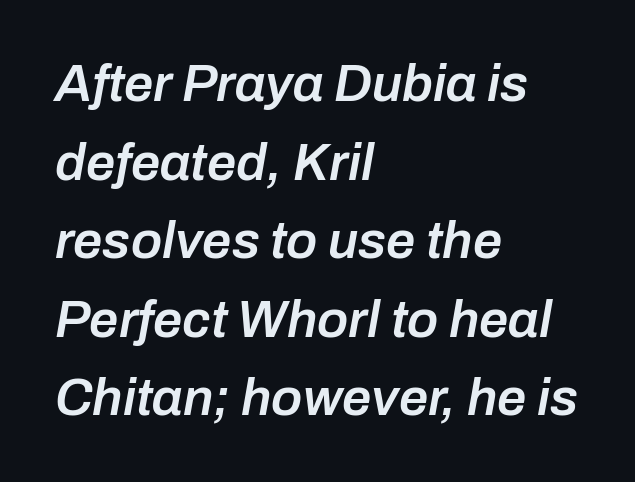
{"italic": "yes", "lean": "right", "slant_degrees": 10, "bold": "semi", "weight": "semibold", "width": "normal", "stroke_contrast": "low", "x_height": "medium", "monospaced": "no", "underline": "no", "align": "left", "line_spacing": "normal", "line_spacing_ratio": 1.51, "letter_spacing": "normal", "letter_spacing_em": 0.0, "glyph_px": 52}
